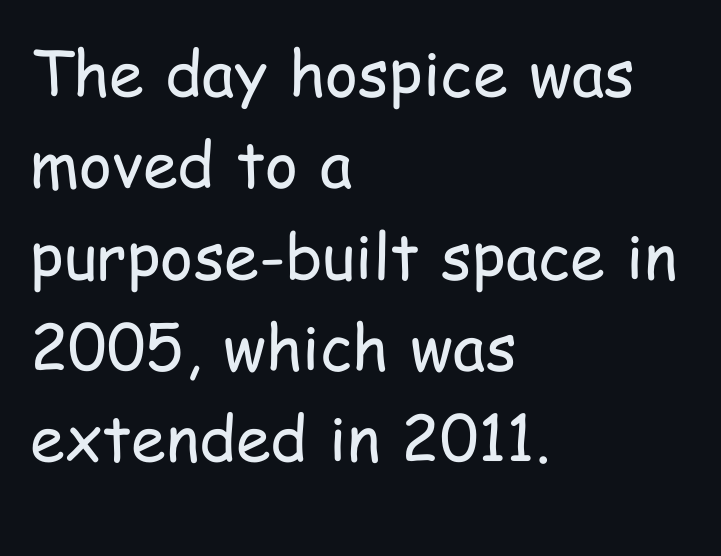
The line texture is even and compact thanks to regular tracking. The weight would be labelled regular, book, light, or lighter still. Is this a fixed-width face? No — the glyphs have proportional, varying widths. Nothing sits at the stroke ends, so this counts as sans-serif.
